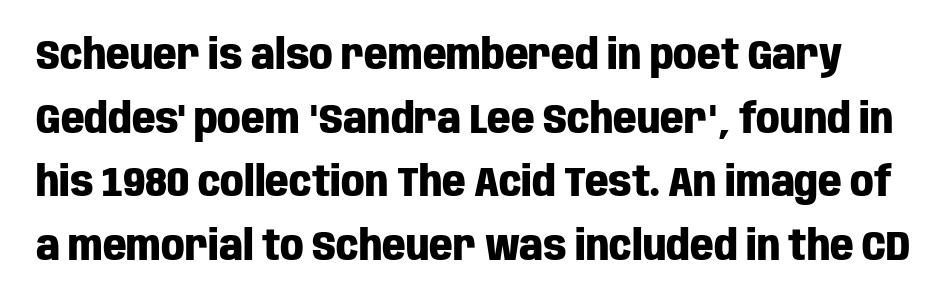
{"serif": "no", "italic": "no", "bold": "yes", "weight": "heavy", "width": "condensed", "stroke_contrast": "low", "x_height": "large", "monospaced": "no", "underline": "no", "line_spacing": "normal", "line_spacing_ratio": 1.55, "letter_spacing": "normal", "letter_spacing_em": 0.0, "glyph_px": 41}
